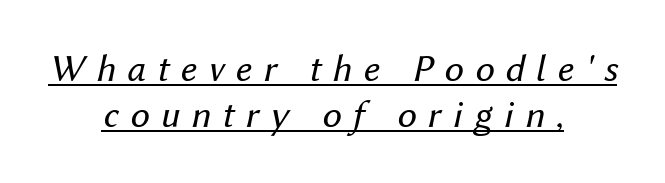
The image shows 39 px regular-weight type, italic (leaning right); set centered, line spacing 1.17x, unusually wide letter spacing (+0.29 em), underlined; medium stroke contrast and a medium x-height.
